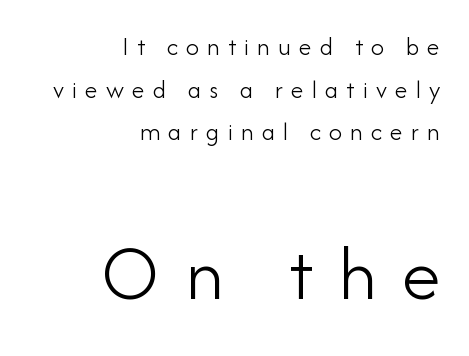
{"serif": "no", "italic": "no", "bold": "no", "weight": "light", "width": "normal", "stroke_contrast": "low", "x_height": "small", "monospaced": "no", "underline": "no", "align": "right", "line_spacing": "normal", "line_spacing_ratio": 1.64, "letter_spacing": "wide", "letter_spacing_em": 0.31, "larger_block": "second", "size_ratio": 3.04, "glyph_px": 79}
